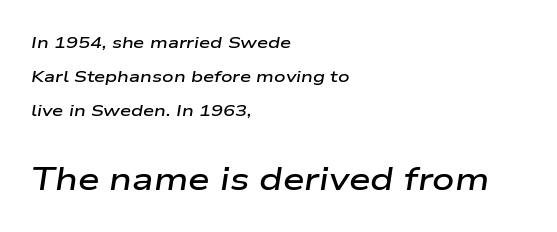
Q: Is the text bold? A: Semi-bold.
Q: Is the text italic (slanted)? A: Yes, it leans right by about 9 degrees.
Q: Is the text underlined? A: No.
Q: How is the paragraph aligned? A: Left-aligned.
Q: Is the spacing between letters normal or unusually wide? A: Normal.
Q: Is the spacing between lines tight, normal or loose? A: Loose.
Q: Which block of text is set in a larger size, the first (top) or the second (bottom)? A: The second (bottom) one.
Q: Width (condensed, normal, or wide)? A: Wide.
Q: Stroke contrast? A: Low.
Q: x-height? A: Medium.
Q: Monospaced? A: No.
